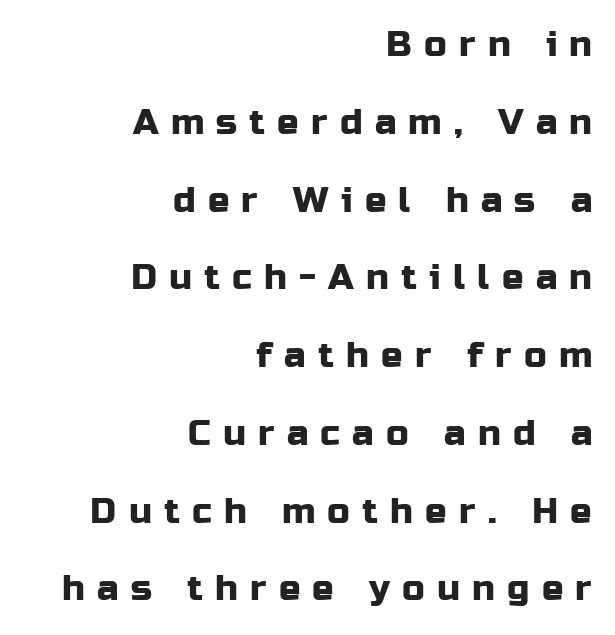
Q: Is the text italic (slanted)? A: No, it is upright.
Q: Is the typeface a serif or a sans-serif typeface? A: Sans-serif.
Q: Is the text underlined? A: No.
Q: How is the paragraph aligned? A: Right-aligned.
Q: Is the spacing between letters normal or unusually wide? A: Unusually wide.
Q: Is the spacing between lines tight, normal or loose? A: Loose.
Q: Width (condensed, normal, or wide)? A: Normal.
Q: Stroke contrast? A: Low.
Q: x-height? A: Medium.
Q: Monospaced? A: No.
